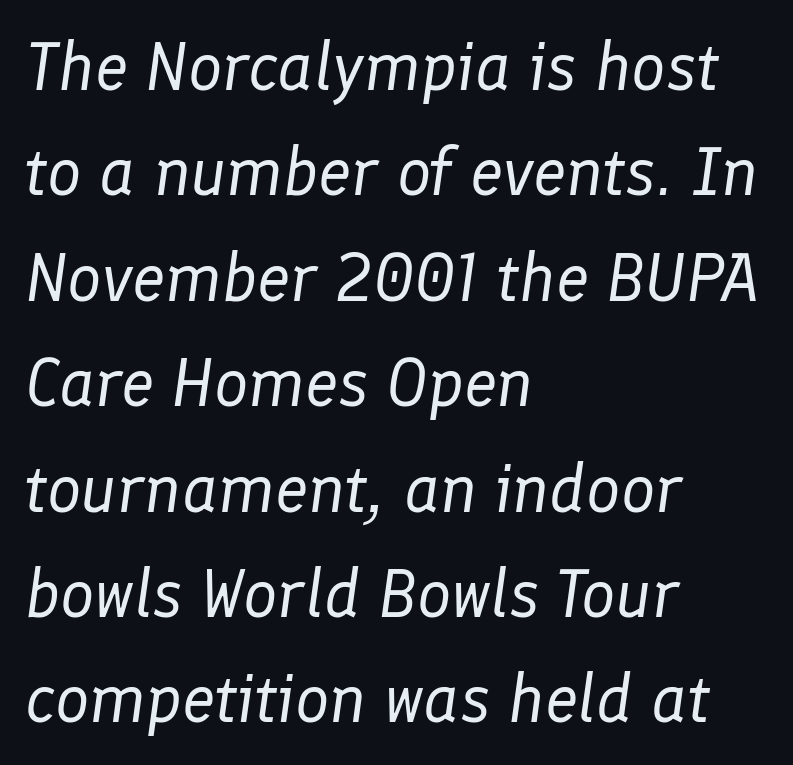
The image shows 68 px regular-weight type, italic (leaning right); set left-aligned, normal line spacing (1.55x), normal letter spacing, not underlined; low stroke contrast and a medium x-height.
